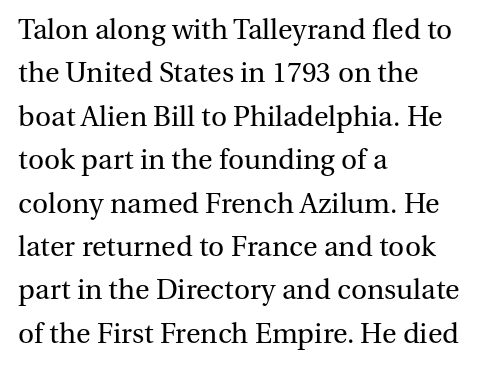
The typography opts for an upright posture over an oblique one. The string is rendered with underlining switched off. The designer left line spacing at the default. The lines are quadded left. You could not count columns in this text — the font is proportionally spaced.
